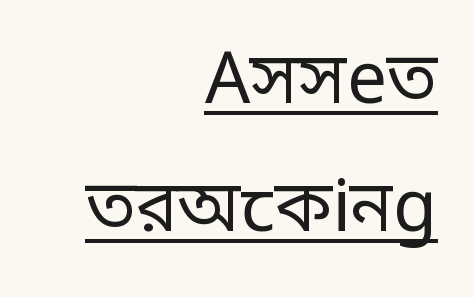
Stems here are at most as thick as an everyday book face. The rendered words wear a rule along their underside. Quick note: not italic, upright. Type style note: lacks serifs.
